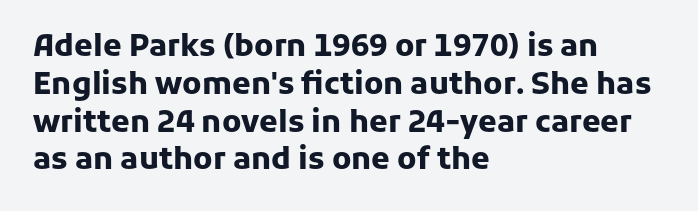
{"serif": "no", "italic": "no", "bold": "yes", "weight": "heavy", "width": "normal", "stroke_contrast": "low", "x_height": "medium", "monospaced": "no", "underline": "no", "align": "left", "line_spacing": "normal", "line_spacing_ratio": 1.26, "letter_spacing": "normal", "letter_spacing_em": 0.0, "glyph_px": 30}
